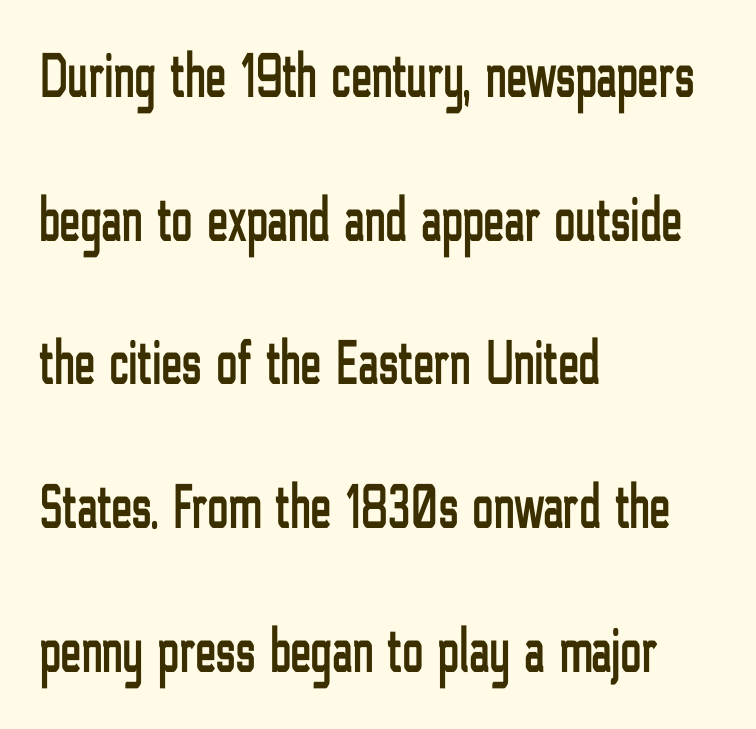
Lines of text with bare space underneath. All the whitespace from short lines collects on the right. Notice the wide empty band between every row — that's loose leading. Spacing verdict: proportional, widths tailored to each character. The letters stand upright; this is a roman face.
